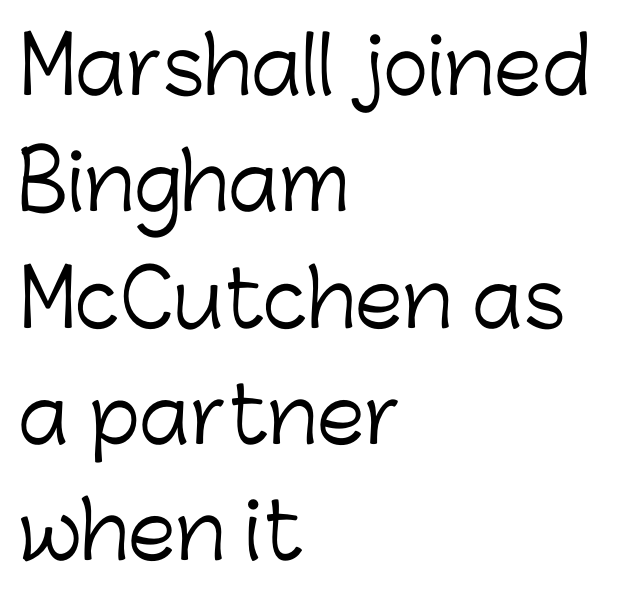
Q: Is the text bold? A: No.
Q: Is the text italic (slanted)? A: No, it is upright.
Q: Is the typeface a serif or a sans-serif typeface? A: Sans-serif.
Q: Is the text underlined? A: No.
Q: How is the paragraph aligned? A: Left-aligned.
Q: Is the spacing between letters normal or unusually wide? A: Normal.
Q: Is the spacing between lines tight, normal or loose? A: Normal.
Q: Width (condensed, normal, or wide)? A: Normal.
Q: Stroke contrast? A: Low.
Q: x-height? A: Medium.
Q: Monospaced? A: No.
